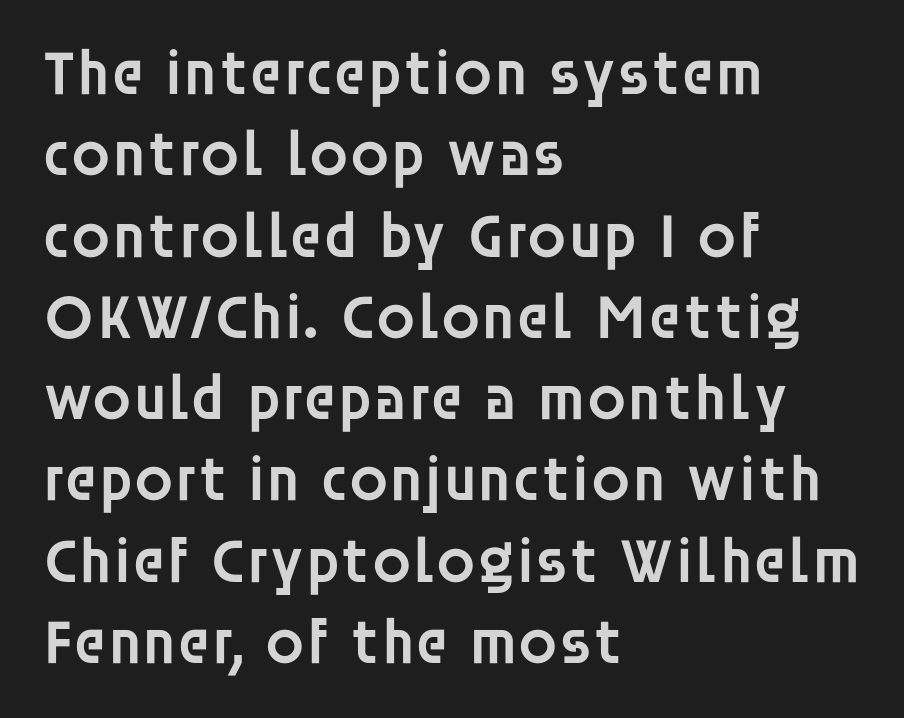
Q: Is the text bold? A: Semi-bold.
Q: Is the text italic (slanted)? A: No, it is upright.
Q: Is the typeface a serif or a sans-serif typeface? A: Sans-serif.
Q: Is the text underlined? A: No.
Q: How is the paragraph aligned? A: Left-aligned.
Q: Is the spacing between letters normal or unusually wide? A: Normal.
Q: Is the spacing between lines tight, normal or loose? A: Normal.
Q: Width (condensed, normal, or wide)? A: Normal.
Q: Stroke contrast? A: Low.
Q: x-height? A: Large.
Q: Monospaced? A: No.
